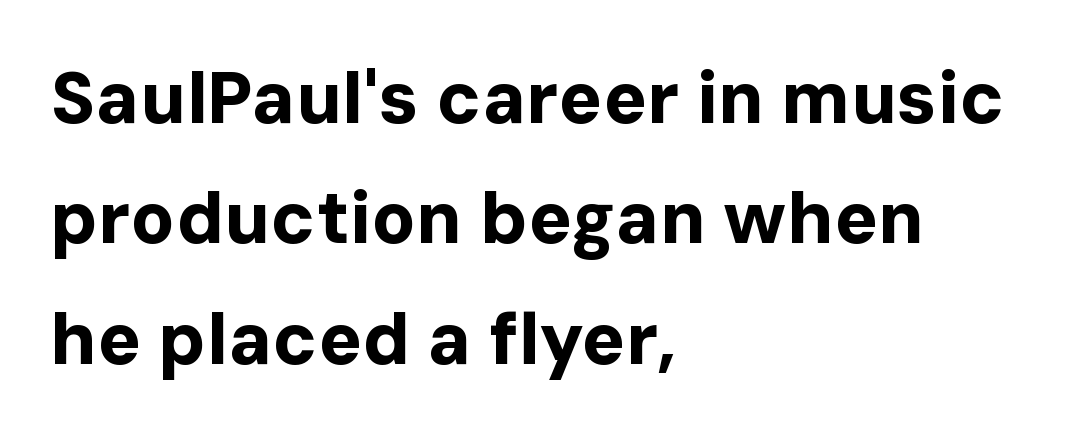
The image shows 73 px bold sans-serif type, upright; set left-aligned, normal line spacing (1.65x), normal letter spacing, not underlined; low stroke contrast and a medium x-height.
